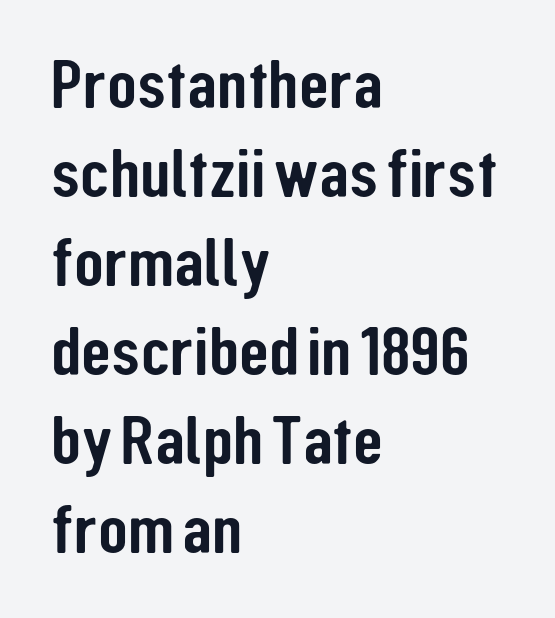
Horizontal bands of white between lines are of average thickness. Words appear dense and cohesive because spacing is normal. Style check: upright. The setting favours the left margin, as ordinary paragraphs usually do. This rendering features lettering with no underline. The type family on display is of the sans-serif kind.
